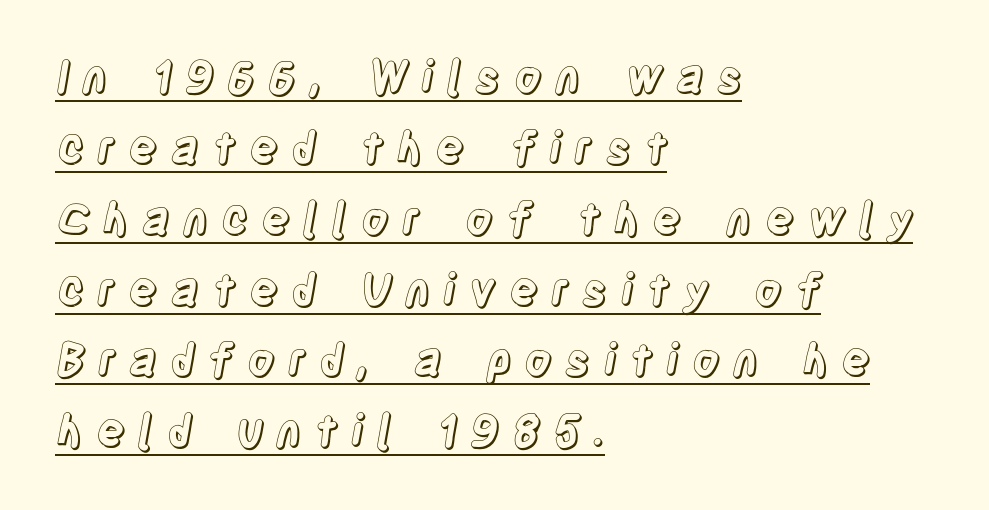
The image shows 44 px condensed type; set left-aligned, normal line spacing (1.61x), unusually wide letter spacing (+0.27 em), underlined; a large x-height.
